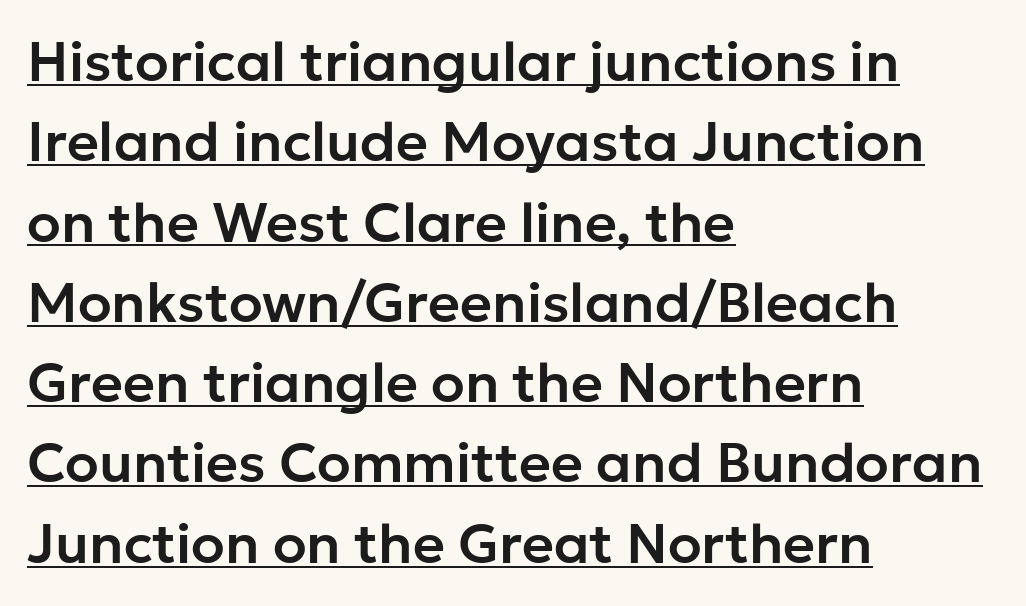
{"serif": "no", "italic": "no", "width": "normal", "stroke_contrast": "low", "x_height": "medium", "monospaced": "no", "underline": "yes", "align": "left", "line_spacing": "normal", "line_spacing_ratio": 1.46, "letter_spacing": "normal", "letter_spacing_em": 0.0, "glyph_px": 55}
